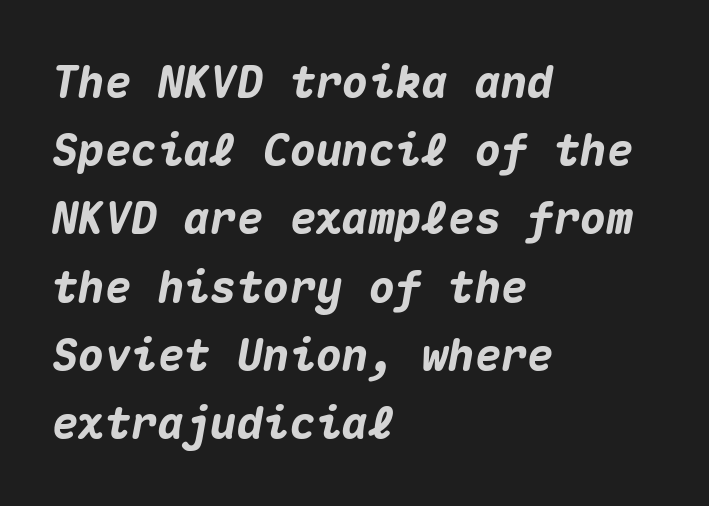
Q: Is the text bold? A: Yes.
Q: Is the text italic (slanted)? A: Yes, it leans right by about 10 degrees.
Q: Is the text underlined? A: No.
Q: How is the paragraph aligned? A: Left-aligned.
Q: Is the spacing between letters normal or unusually wide? A: Normal.
Q: Is the spacing between lines tight, normal or loose? A: Normal.
Q: Width (condensed, normal, or wide)? A: Normal.
Q: Stroke contrast? A: Medium.
Q: x-height? A: Medium.
Q: Monospaced? A: Yes.
